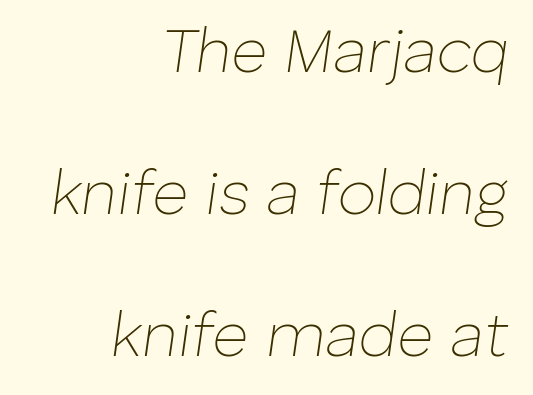
The image shows 62 px thin type, italic (leaning right); set right-aligned, loose line spacing (2.29x), normal letter spacing, not underlined; low stroke contrast and a medium x-height.
